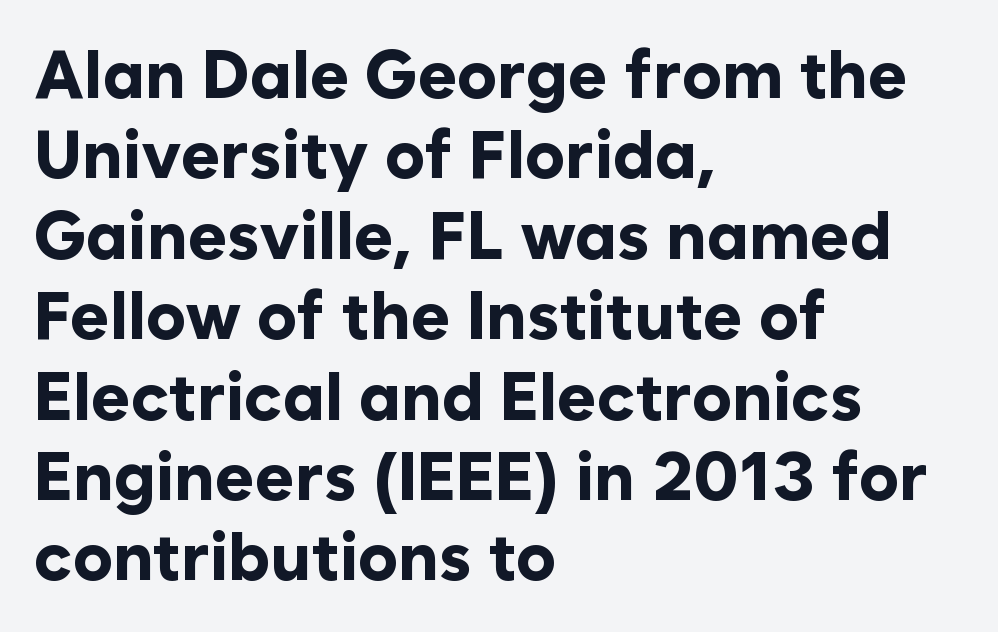
{"serif": "no", "italic": "no", "bold": "yes", "weight": "bold", "width": "normal", "stroke_contrast": "low", "x_height": "medium", "monospaced": "no", "underline": "no", "align": "left", "line_spacing_ratio": 1.2, "letter_spacing": "normal", "letter_spacing_em": 0.0, "glyph_px": 67}
